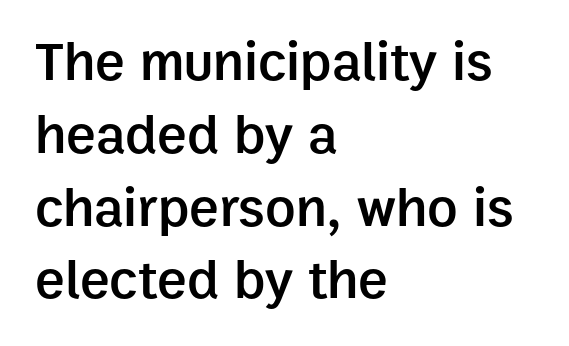
{"serif": "no", "italic": "no", "bold": "semi", "weight": "semibold", "width": "normal", "stroke_contrast": "low", "x_height": "medium", "monospaced": "no", "underline": "no", "align": "left", "line_spacing": "normal", "line_spacing_ratio": 1.3, "letter_spacing": "normal", "letter_spacing_em": 0.0, "glyph_px": 56}
